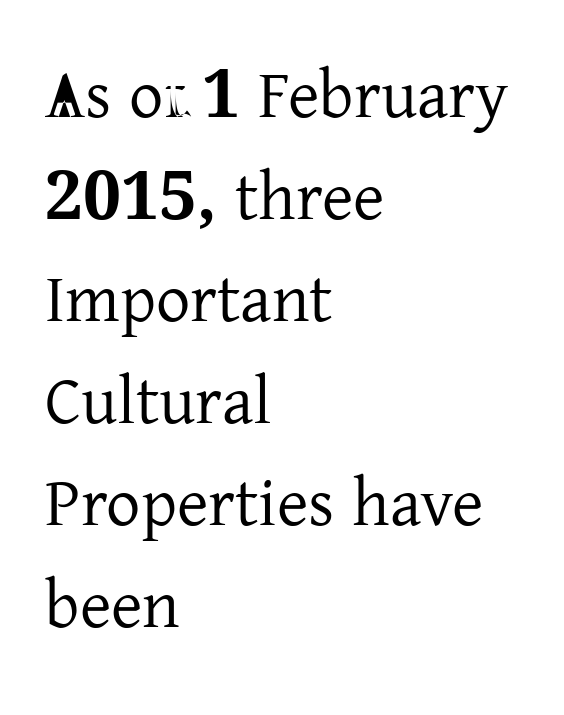
{"serif": "yes", "italic": "no", "width": "normal", "stroke_contrast": "low", "x_height": "medium", "monospaced": "no", "underline": "no", "align": "left", "line_spacing": "normal", "line_spacing_ratio": 1.5, "letter_spacing": "normal", "letter_spacing_em": 0.0, "glyph_px": 68}
